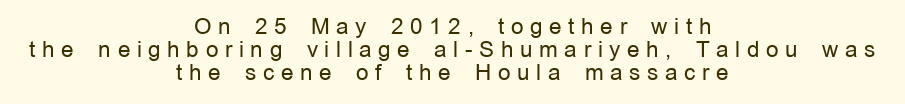
Q: Is the text bold? A: No.
Q: Is the text italic (slanted)? A: No, it is upright.
Q: Is the text underlined? A: No.
Q: How is the paragraph aligned? A: Centered.
Q: Is the spacing between letters normal or unusually wide? A: Unusually wide.
Q: Is the spacing between lines tight, normal or loose? A: Tight.
